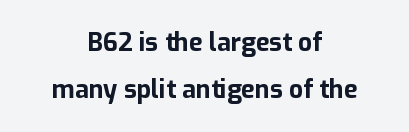
Q: Is the text bold? A: Yes.
Q: Is the text italic (slanted)? A: No, it is upright.
Q: Is the text underlined? A: No.
Q: How is the paragraph aligned? A: Centered.
Q: Is the spacing between letters normal or unusually wide? A: Normal.
